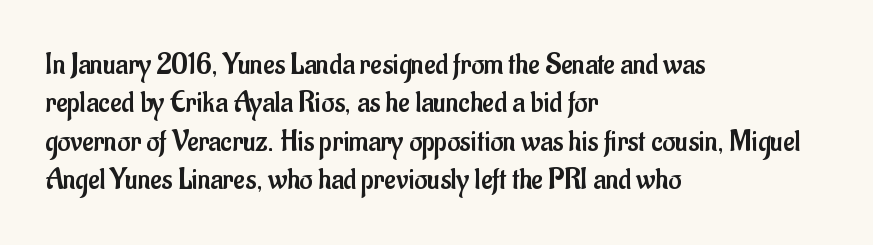
Glyph-to-glyph distance matches everyday printed text. The rendering shows plain stroke endings on the letterforms — a sans-serif design. Proportional: the letters do not fall into vertical columns. The font is comparable to plain body text, perhaps lighter.
